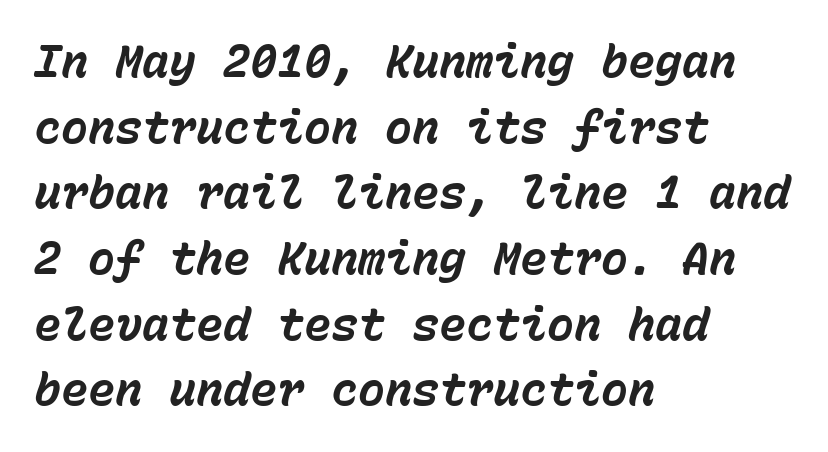
{"italic": "yes", "lean": "right", "slant_degrees": 15, "bold": "yes", "weight": "bold", "width": "normal", "stroke_contrast": "low", "x_height": "medium", "monospaced": "yes", "underline": "no", "align": "left", "line_spacing": "normal", "line_spacing_ratio": 1.46, "letter_spacing": "normal", "letter_spacing_em": 0.0, "glyph_px": 45}
